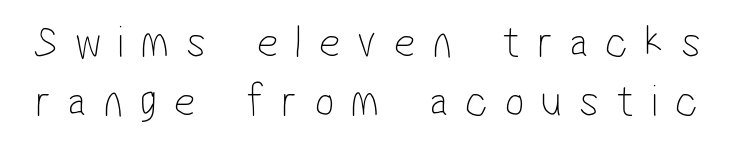
Q: Is the text bold? A: No.
Q: Is the typeface a serif or a sans-serif typeface? A: Sans-serif.
Q: Is the text underlined? A: No.
Q: Is the spacing between letters normal or unusually wide? A: Unusually wide.
Q: Is the spacing between lines tight, normal or loose? A: Normal.
Q: Width (condensed, normal, or wide)? A: Condensed.
Q: Stroke contrast? A: Low.
Q: x-height? A: Medium.
Q: Monospaced? A: No.
